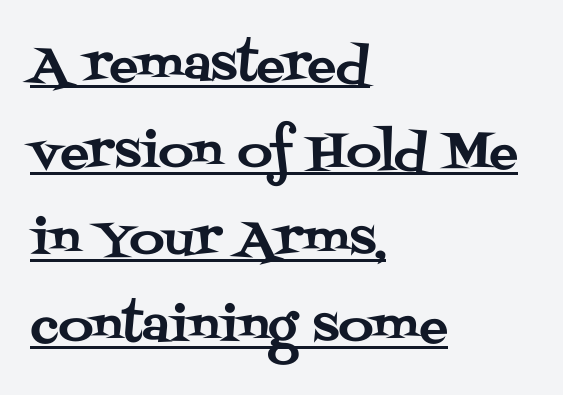
{"serif": "yes", "italic": "no", "width": "normal", "stroke_contrast": "medium", "x_height": "large", "monospaced": "no", "underline": "yes", "align": "left", "line_spacing_ratio": 1.81, "letter_spacing": "normal", "letter_spacing_em": 0.0, "glyph_px": 48}
